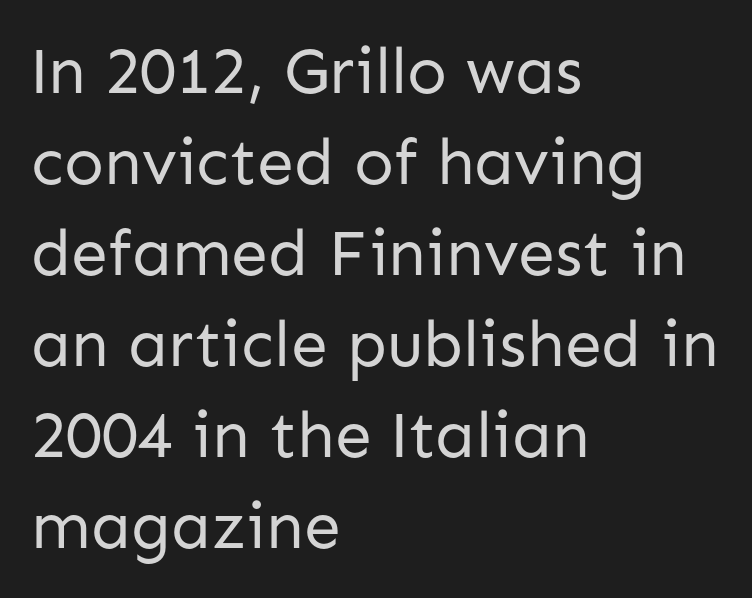
The letters carry no serifs — their stems end cleanly without finishing strokes. The tracking reads as untouched default to a designer's eye. A typesetter would call this proportional, since set widths differ per character. Every row of glyphs begins at an identical x-position on the left. The baseline area is clear.
